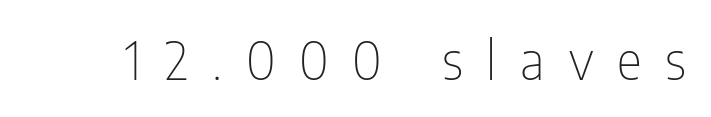
Q: Is the text bold? A: No.
Q: Is the text italic (slanted)? A: No, it is upright.
Q: Is the typeface a serif or a sans-serif typeface? A: Sans-serif.
Q: Is the text underlined? A: No.
Q: Is the spacing between letters normal or unusually wide? A: Unusually wide.
Q: Width (condensed, normal, or wide)? A: Condensed.
Q: Stroke contrast? A: Low.
Q: x-height? A: Medium.
Q: Monospaced? A: No.
